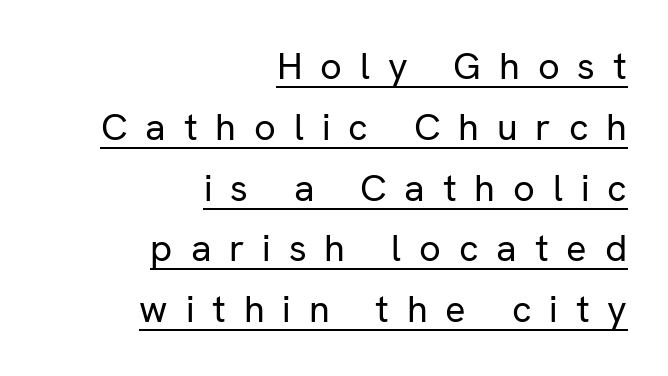
{"serif": "no", "italic": "no", "bold": "no", "weight": "regular", "width": "normal", "stroke_contrast": "low", "x_height": "medium", "monospaced": "no", "underline": "yes", "align": "right", "line_spacing": "normal", "line_spacing_ratio": 1.6, "letter_spacing": "wide", "letter_spacing_em": 0.47, "glyph_px": 38}
